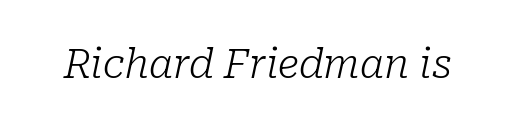
The image shows 40 px light serif type, italic (leaning right); set normal letter spacing, not underlined; low stroke contrast and a medium x-height.
